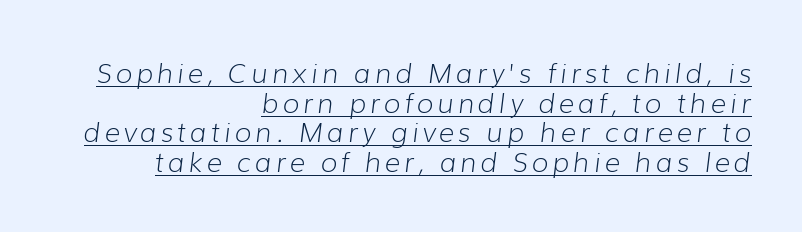
{"italic": "yes", "lean": "right", "slant_degrees": 7, "bold": "no", "underline": "yes", "align": "right", "line_spacing": "tight", "line_spacing_ratio": 1.1, "glyph_px": 27}
